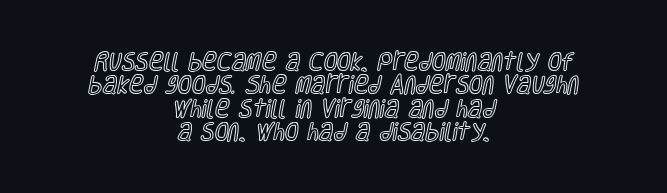
The image shows 20 px text type; set centered, line spacing 1.17x, normal letter spacing, not underlined.
